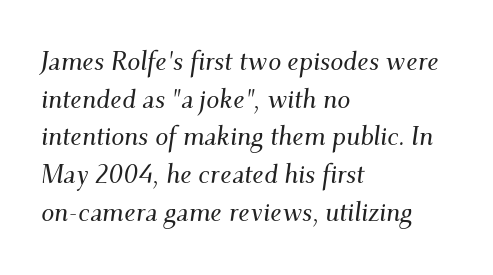
{"italic": "yes", "lean": "right", "slant_degrees": 9, "underline": "no", "align": "left", "line_spacing": "normal", "line_spacing_ratio": 1.45, "letter_spacing": "normal", "letter_spacing_em": 0.0, "glyph_px": 26}
